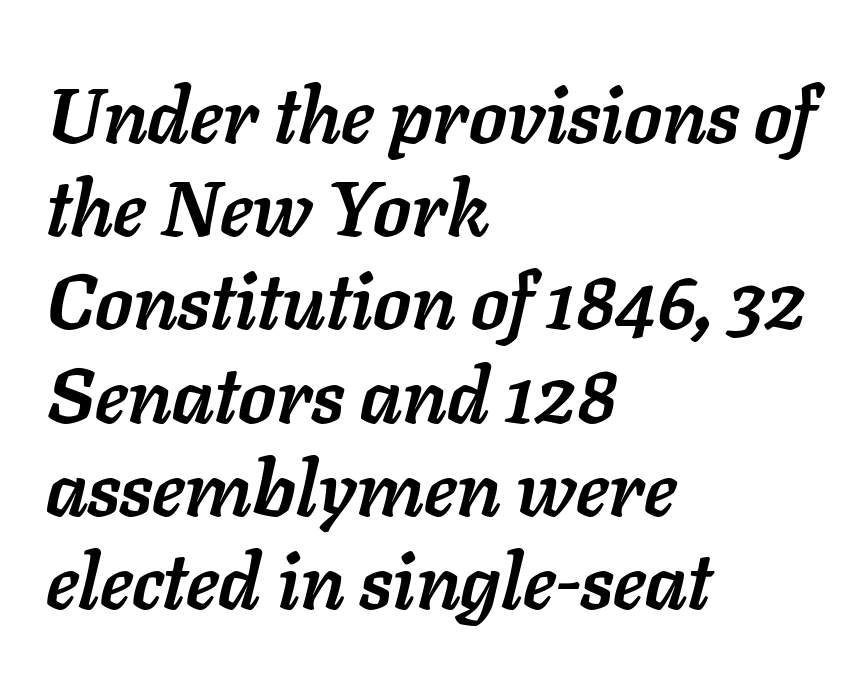
The image shows 77 px semibold type, italic (leaning right); set left-aligned, line spacing 1.21x, normal letter spacing, not underlined; low stroke contrast and a medium x-height.
